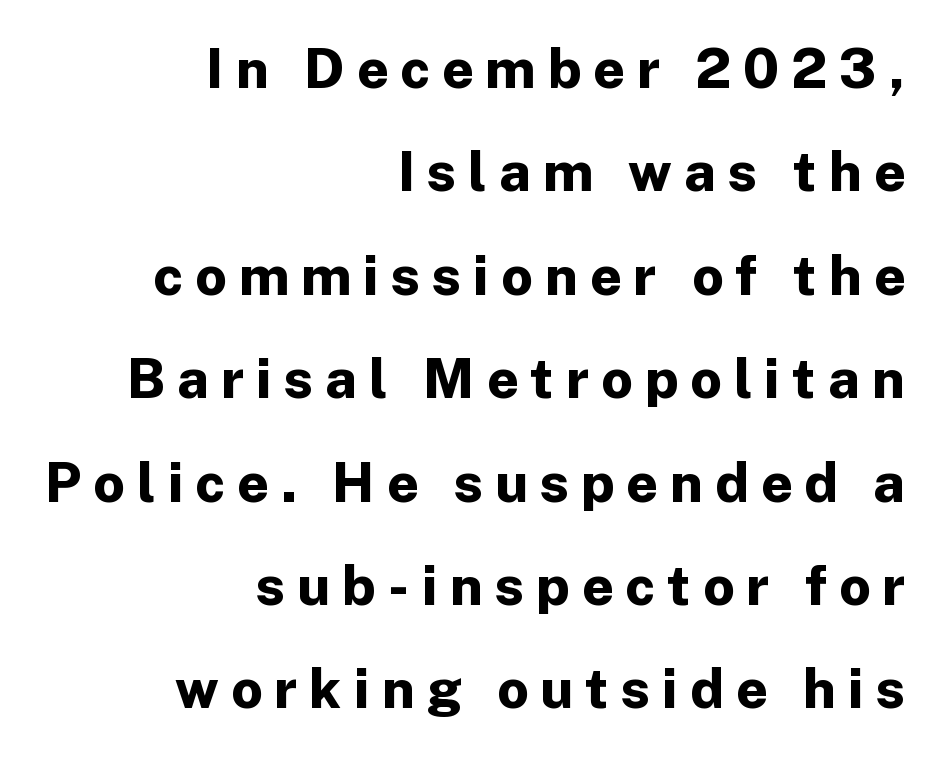
Is the block centered? No — it sits flush against the right margin. The horizontal fit of the characters is loose and conspicuously gappy. I'd describe the lettering as bold — thick and assertive. Rendered with straight, roman letterforms. Do the characters align in a grid? No, the font is proportional. Type style note: lacks serifs.
